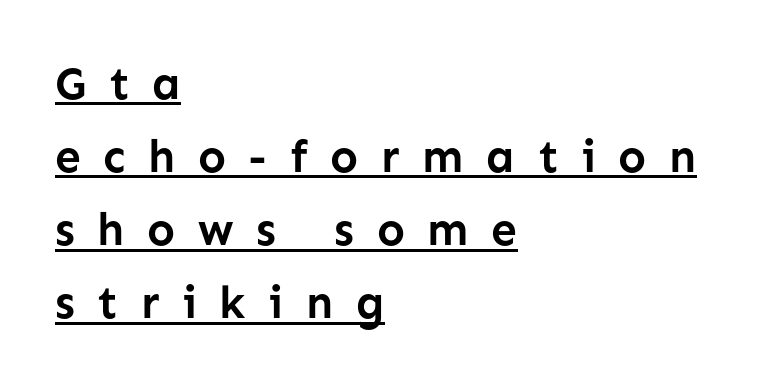
{"serif": "no", "italic": "no", "bold": "yes", "weight": "semibold", "width": "normal", "stroke_contrast": "low", "x_height": "medium", "monospaced": "no", "underline": "yes", "align": "left", "line_spacing": "normal", "line_spacing_ratio": 1.59, "letter_spacing": "wide", "letter_spacing_em": 0.49, "glyph_px": 46}
